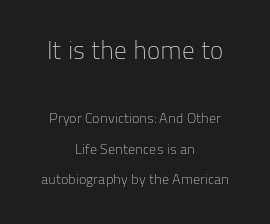
The vertical gap from one line to the next is large. Underline: absent. Think standard paragraph weight, or any step lighter than that. Horizontal alignment here is central, giving a formal, balanced look.
